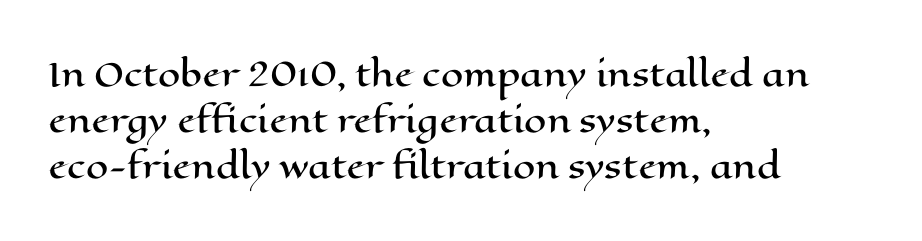
{"italic": "no", "width": "wide", "stroke_contrast": "high", "x_height": "medium", "monospaced": "no", "underline": "no", "align": "left", "line_spacing": "normal", "line_spacing_ratio": 1.43, "letter_spacing": "normal", "letter_spacing_em": 0.0, "glyph_px": 32}
